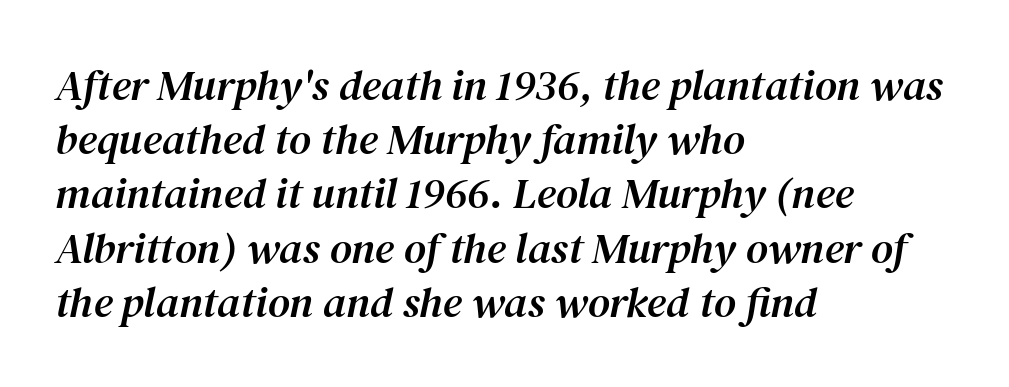
Q: Is the text italic (slanted)? A: Yes, it leans right by about 12 degrees.
Q: Is the typeface a serif or a sans-serif typeface? A: Serif.
Q: Is the text underlined? A: No.
Q: How is the paragraph aligned? A: Left-aligned.
Q: Is the spacing between letters normal or unusually wide? A: Normal.
Q: Is the spacing between lines tight, normal or loose? A: Normal.
Q: Width (condensed, normal, or wide)? A: Normal.
Q: Stroke contrast? A: Medium.
Q: x-height? A: Medium.
Q: Monospaced? A: No.
